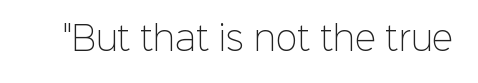
Q: Is the text bold? A: No.
Q: Is the text italic (slanted)? A: No, it is upright.
Q: Is the typeface a serif or a sans-serif typeface? A: Sans-serif.
Q: Is the text underlined? A: No.
Q: Is the spacing between letters normal or unusually wide? A: Normal.
Q: Width (condensed, normal, or wide)? A: Normal.
Q: Stroke contrast? A: Low.
Q: x-height? A: Medium.
Q: Monospaced? A: No.
